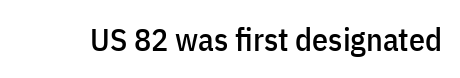
Q: Is the text italic (slanted)? A: No, it is upright.
Q: Is the typeface a serif or a sans-serif typeface? A: Sans-serif.
Q: Is the text underlined? A: No.
Q: Is the spacing between letters normal or unusually wide? A: Normal.
Q: Width (condensed, normal, or wide)? A: Condensed.
Q: Stroke contrast? A: Low.
Q: x-height? A: Medium.
Q: Monospaced? A: No.
